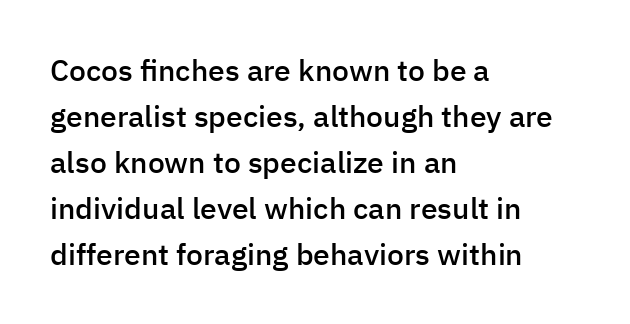
Type without underlining. One-word summary of the alignment: left. Style check: upright. Typographic density is moderately raised because the face is semibold. Regarding leading, the lines here are spaced in the standard way. Spacing verdict: proportional, widths tailored to each character.
